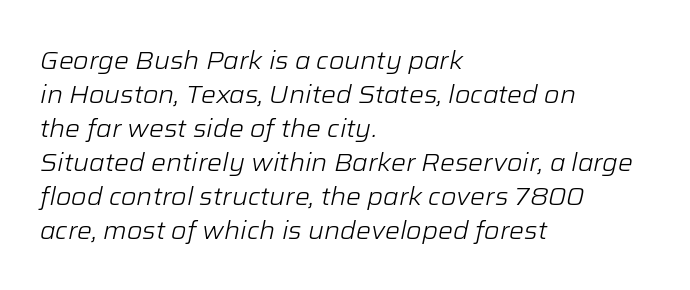
The image shows 25 px text type, italic (leaning right); set left-aligned, normal line spacing (1.36x), normal letter spacing, not underlined.
